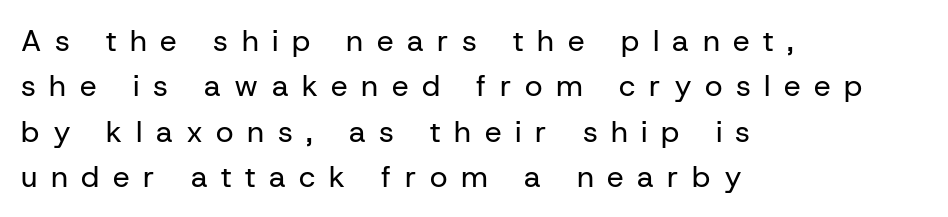
The image shows 30 px regular-weight sans-serif type, upright; set left-aligned, normal line spacing (1.51x), unusually wide letter spacing (+0.45 em), not underlined; low stroke contrast and a medium x-height.
